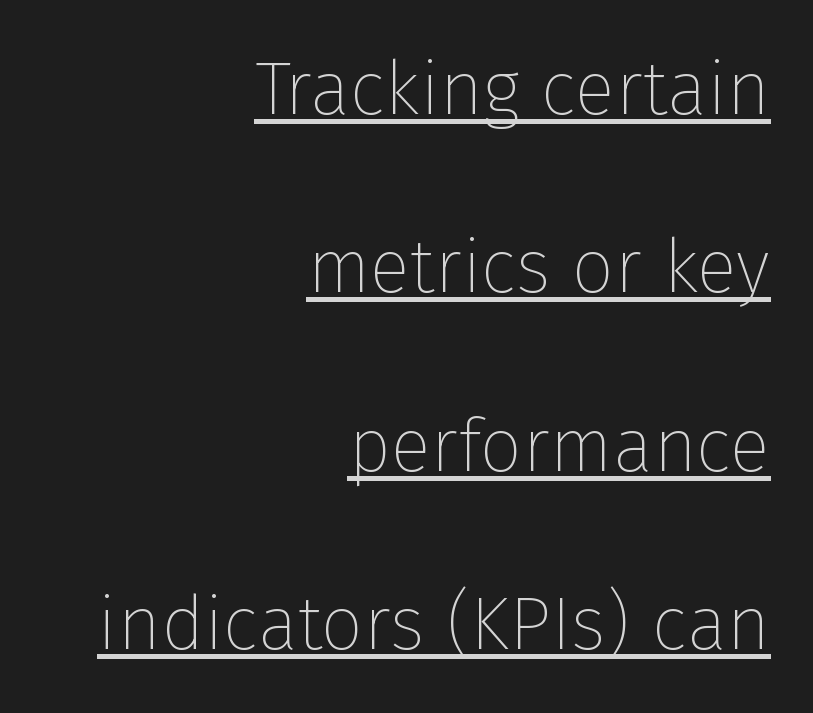
These glyphs show unthickened strokes, regular width or finer. Think of a printed novel: that variable character pitch is what you see here. Every character sits straight up, as roman type does. The lines are quadded right. The sample's only ornament is a line tracing under the words.
